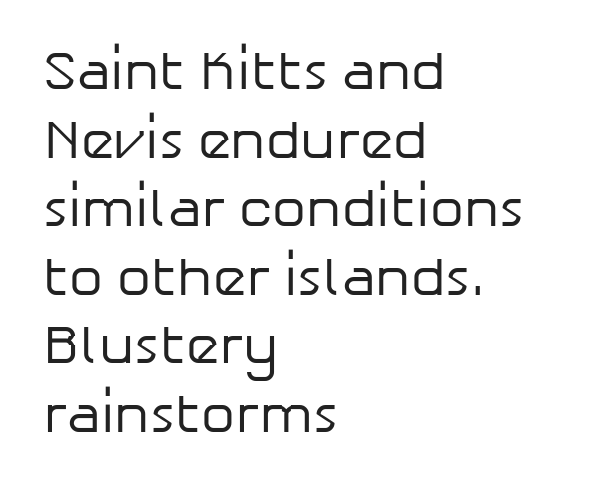
Heaviness? Minimal to ordinary, like unemphasized prose. Designer's note — italics off, roman on. Normally led — the rows are evenly, conventionally spaced. If you drew a ruler down the left edge, every line would touch it.
